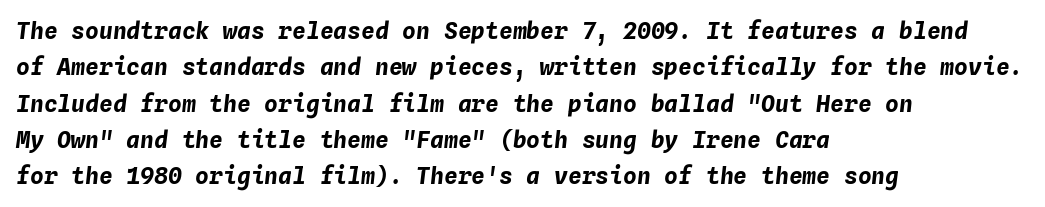
Q: Is the text bold? A: Yes.
Q: Is the text italic (slanted)? A: Yes, it leans right by about 4 degrees.
Q: Is the text underlined? A: No.
Q: How is the paragraph aligned? A: Left-aligned.
Q: Is the spacing between letters normal or unusually wide? A: Normal.
Q: Is the spacing between lines tight, normal or loose? A: Normal.
